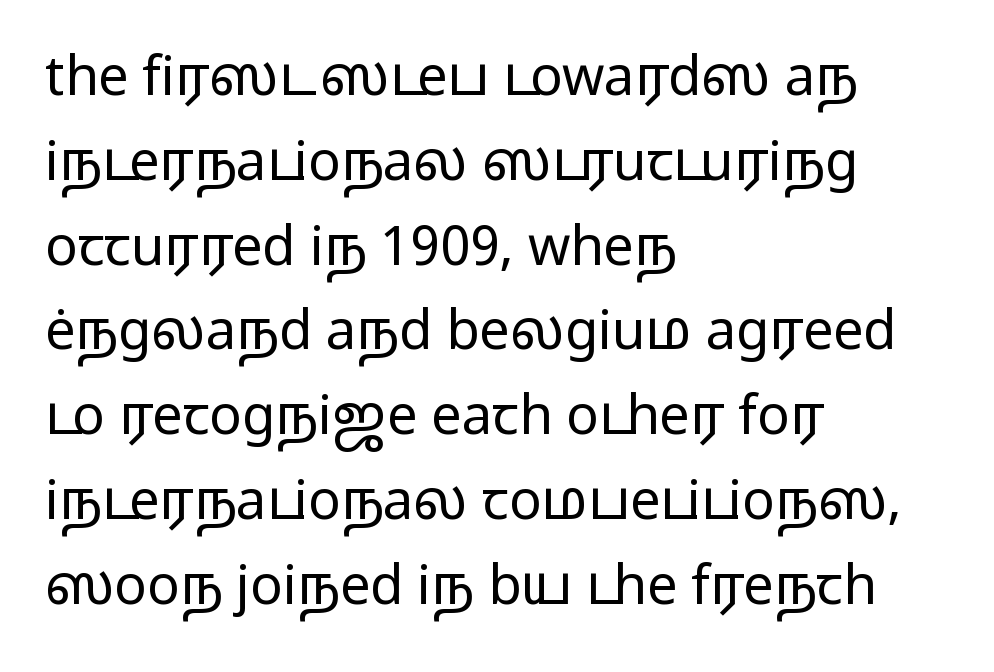
{"serif": "no", "italic": "no", "bold": "no", "weight": "regular", "width": "wide", "stroke_contrast": "low", "x_height": "medium", "monospaced": "no", "underline": "no", "align": "left", "line_spacing": "normal", "line_spacing_ratio": 1.57, "letter_spacing": "normal", "letter_spacing_em": 0.0, "glyph_px": 54}
